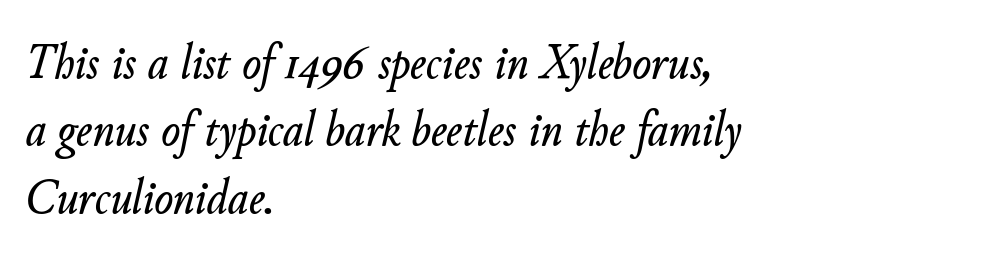
The image shows 50 px text type, italic (leaning right); set left-aligned, normal line spacing (1.35x), normal letter spacing, not underlined; low stroke contrast and a small x-height.
